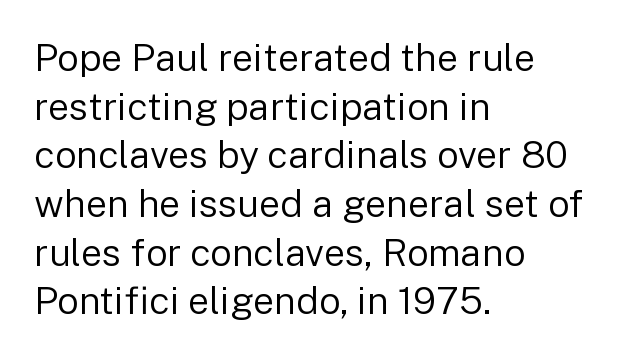
A student would call this left alignment; a typographer would say flush left, rag right. Lines of text with bare space underneath. The font family rendered here belongs to the sans-serif group. Looks like regular typesetting: each glyph gets only the width it needs.
